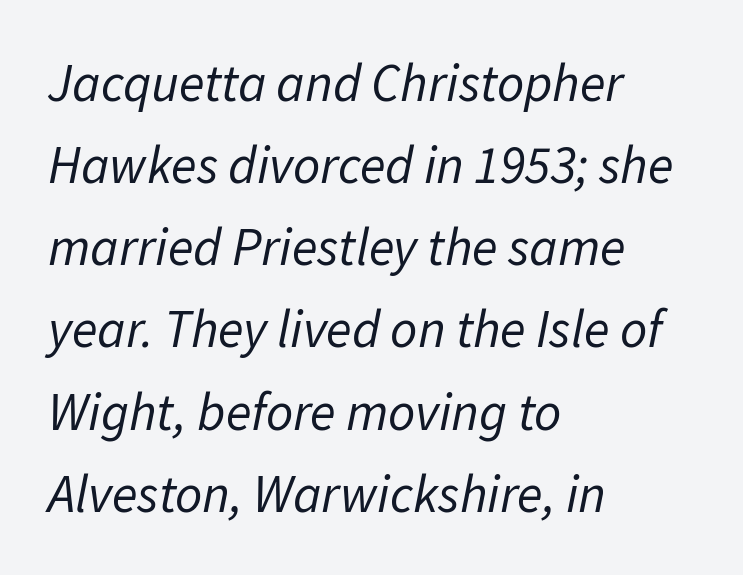
A classic flush-left, rag-right setting is used for this passage. A typesetter would call this proportional, since set widths differ per character. How are the letters spaced? Ordinarily, with no added tracking. Stroke mass is kept to a normal reading level or below.
